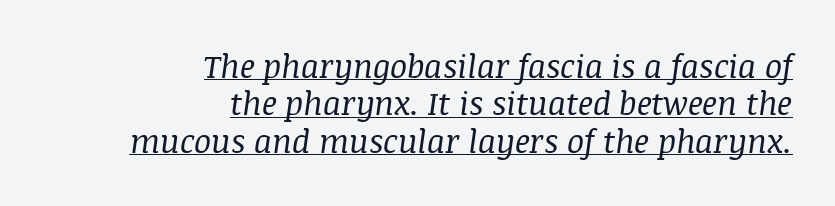
{"serif": "yes", "italic": "yes", "lean": "right", "slant_degrees": 8, "bold": "no", "weight": "regular", "width": "normal", "stroke_contrast": "medium", "x_height": "large", "monospaced": "no", "underline": "yes", "align": "right", "line_spacing_ratio": 1.17, "letter_spacing": "normal", "letter_spacing_em": 0.0, "glyph_px": 32}
